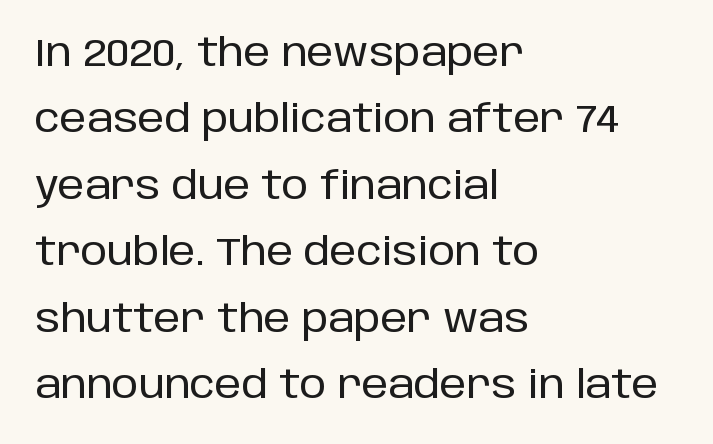
The image shows 38 px sans-serif type, upright; set left-aligned, line spacing 1.75x, normal letter spacing, not underlined; low stroke contrast and a large x-height.
